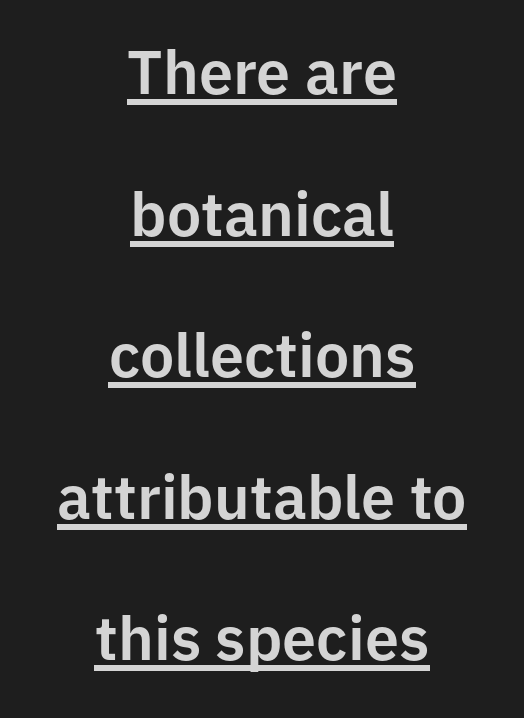
Is the block centered? Yes — each line is placed symmetrically about the middle. Each word holds together tightly as a unit, with standard inter-letter gaps. The lines are spread far apart with generous leading. Italic: no, the glyphs are upright roman.
